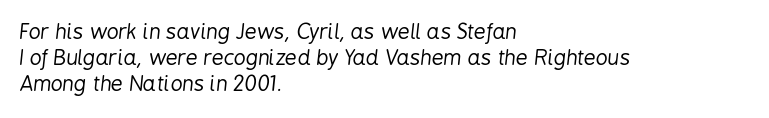
{"italic": "yes", "lean": "right", "slant_degrees": 6, "bold": "no", "underline": "no", "align": "left", "line_spacing_ratio": 1.24, "letter_spacing": "normal", "letter_spacing_em": 0.0, "glyph_px": 21}
